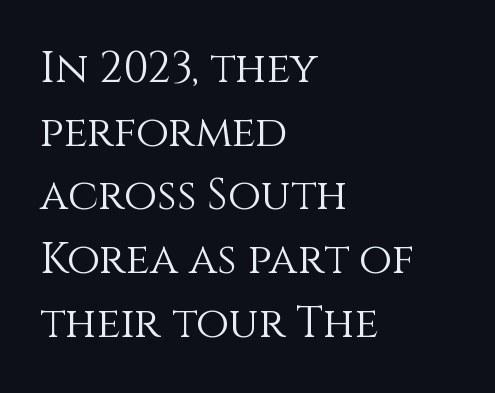
The image shows 43 px light type, upright; set left-aligned, normal line spacing (1.48x), normal letter spacing, not underlined; medium stroke contrast and a large x-height.
